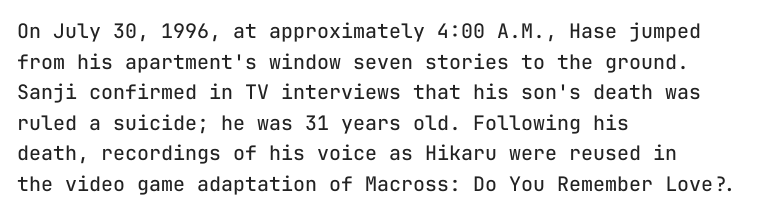
{"italic": "no", "bold": "no", "underline": "no", "align": "left", "line_spacing": "normal", "line_spacing_ratio": 1.53, "letter_spacing": "normal", "letter_spacing_em": 0.0, "glyph_px": 20}
